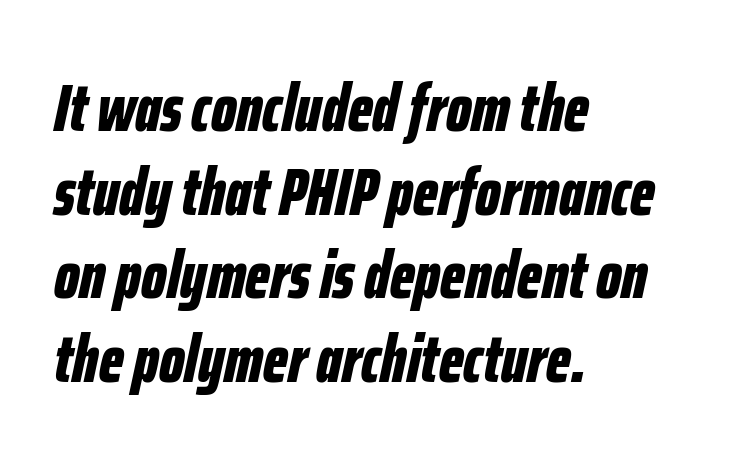
The image shows 67 px bold, condensed type, italic (leaning right); set left-aligned, normal line spacing (1.25x), normal letter spacing, not underlined; low stroke contrast and a medium x-height.
